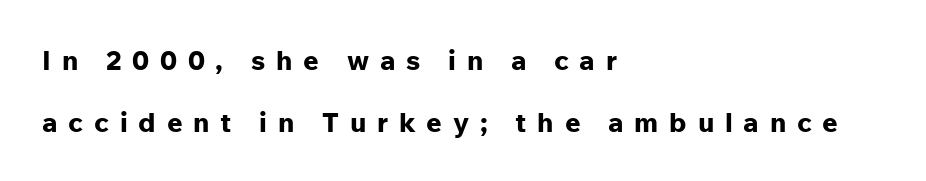
Words appear elongated and porous because spacing is wide. You can tell it's not italic because the verticals are truly vertical. Glance below the letters and you will spot only blank space. The designer dialed line spacing up above the default.
